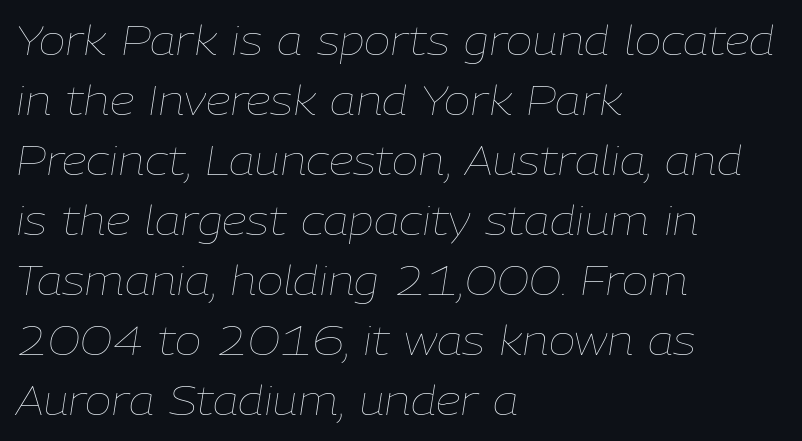
Q: Is the text bold? A: No.
Q: Is the text italic (slanted)? A: Yes, it leans right by about 9 degrees.
Q: Is the text underlined? A: No.
Q: How is the paragraph aligned? A: Left-aligned.
Q: Is the spacing between letters normal or unusually wide? A: Normal.
Q: Is the spacing between lines tight, normal or loose? A: Normal.
Q: Width (condensed, normal, or wide)? A: Normal.
Q: Stroke contrast? A: Low.
Q: x-height? A: Medium.
Q: Monospaced? A: No.
